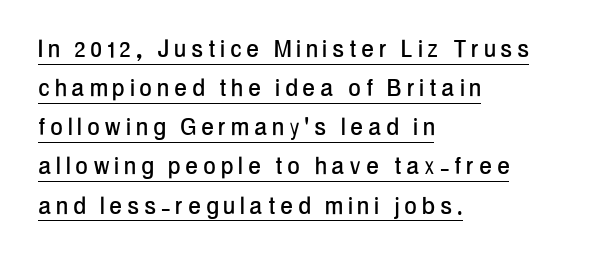
The image shows 29 px condensed sans-serif type, upright; set left-aligned, normal line spacing (1.35x), unusually wide letter spacing (+0.2 em), underlined; low stroke contrast and a medium x-height.
